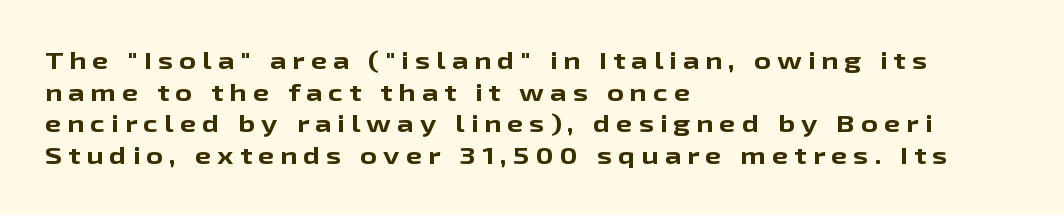
The image shows 23 px bold type, upright; set left-aligned, normal line spacing (1.38x), unusually wide letter spacing (+0.27 em), not underlined.
